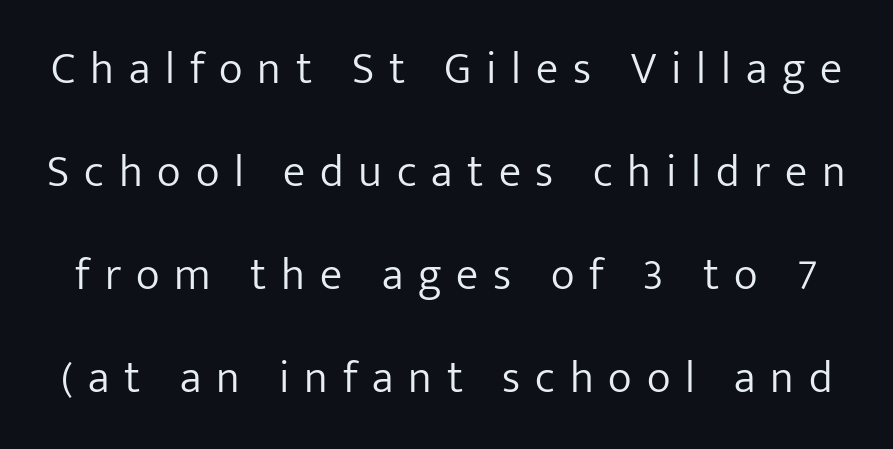
This is the regular roman posture of the typeface. The area under the type is left untouched. Heaviness? Minimal to ordinary, like unemphasized prose. Vertically, the passage feels expansive, rows floating well apart.
